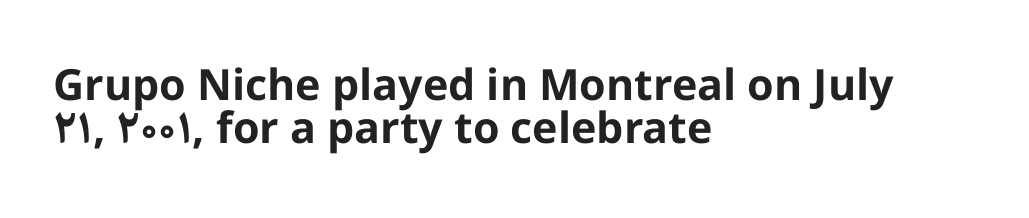
Q: Is the text bold? A: Yes.
Q: Is the text italic (slanted)? A: No, it is upright.
Q: Is the typeface a serif or a sans-serif typeface? A: Sans-serif.
Q: Is the text underlined? A: No.
Q: How is the paragraph aligned? A: Left-aligned.
Q: Is the spacing between letters normal or unusually wide? A: Normal.
Q: Is the spacing between lines tight, normal or loose? A: Tight.
Q: Width (condensed, normal, or wide)? A: Normal.
Q: Stroke contrast? A: Low.
Q: x-height? A: Medium.
Q: Monospaced? A: No.
